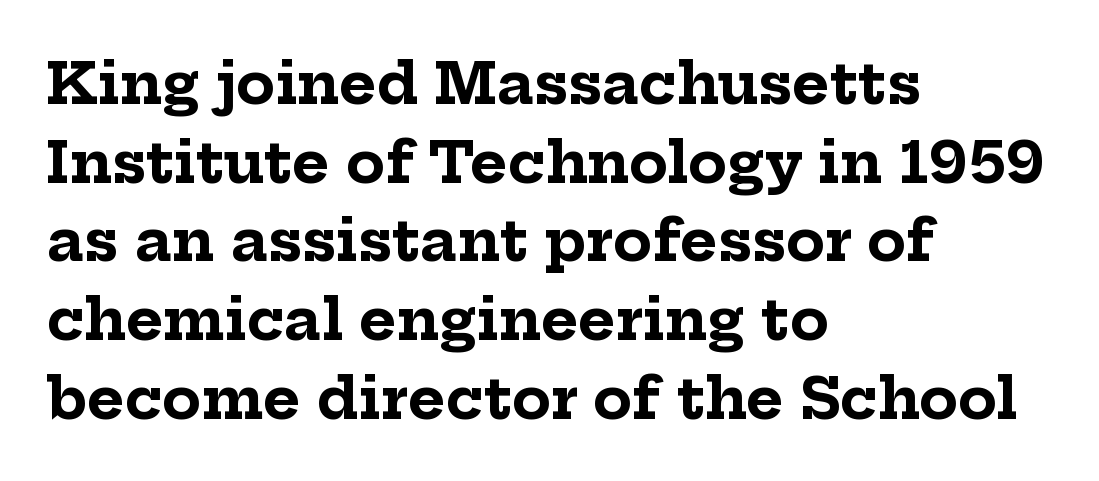
The image shows 57 px bold serif type, upright; set left-aligned, normal line spacing (1.38x), normal letter spacing, not underlined; low stroke contrast and a medium x-height.
